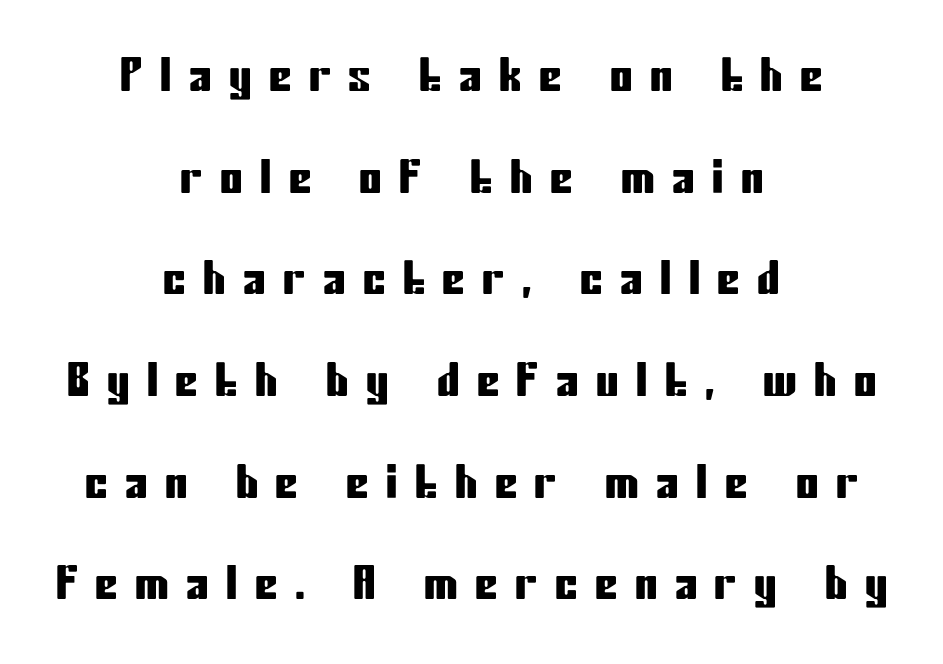
Character widths vary here, with narrow letters taking less room than wide ones. Baseline-to-baseline distance is far greater than the letter height. Just letters on the line, the space beneath them empty. The lines in this sample share a center point and differ in where they start and stop. This rendering employs a face without finishing strokes, i.e., a sans-serif.
